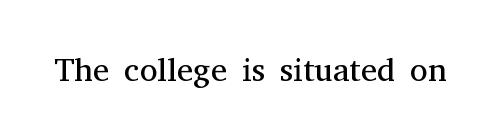
Q: Is the text bold? A: No.
Q: Is the text italic (slanted)? A: No, it is upright.
Q: Is the typeface a serif or a sans-serif typeface? A: Serif.
Q: Is the text underlined? A: No.
Q: Is the spacing between letters normal or unusually wide? A: Normal.
Q: Width (condensed, normal, or wide)? A: Normal.
Q: Stroke contrast? A: Medium.
Q: x-height? A: Medium.
Q: Monospaced? A: No.
